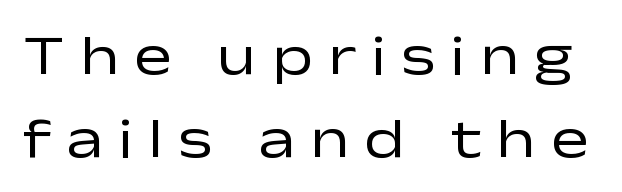
The image shows 56 px regular-weight, wide sans-serif type, upright; set normal line spacing (1.48x), unusually wide letter spacing (+0.27 em), not underlined; low stroke contrast and a medium x-height.
